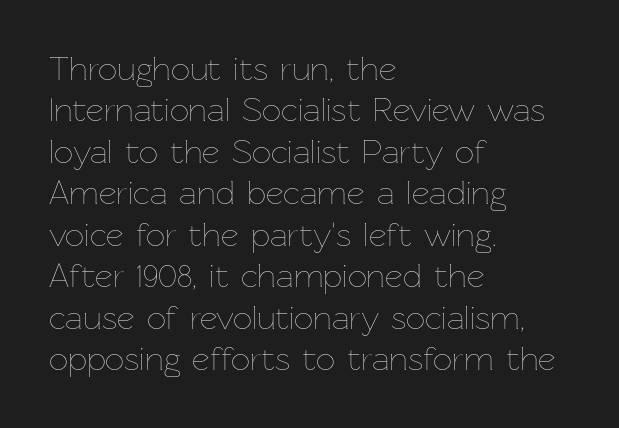
The specimen reads as upright at a glance. Which margin do the lines hug? The left one — the right edge is uneven. Think standard paragraph weight, or any step lighter than that. Honestly, the letter spacing is just normal — you wouldn't notice it. Bare-footed words on every line.
